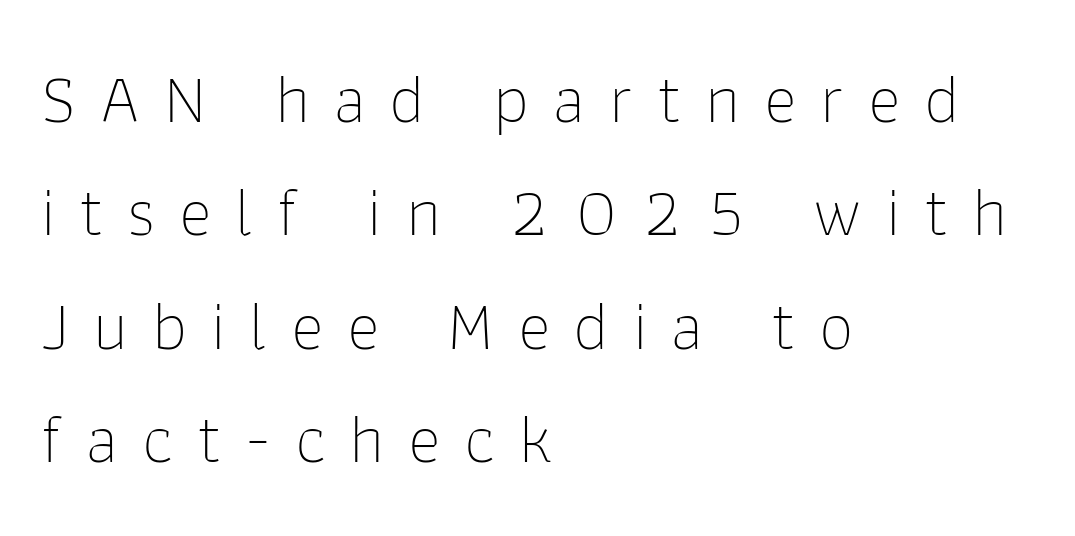
In terms of letterspacing, this is a distinctly airy, spread setting. Any mark beneath the type? The region is blank. Bold? No — there's no thickening of the strokes. The letters advance in unequal steps, a hallmark of proportional type. A typesetter would mark this as roman, not italic. The paragraph shown leans on its left margin.
